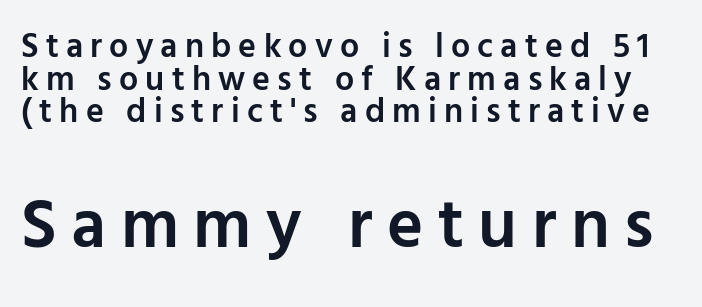
Caption: semibold face, moderately heavy strokes. Nope, no serifs anywhere on these letters. The zone under the glyphs is completely vacant. In terms of leading, this rendering errs on the cramped side.
